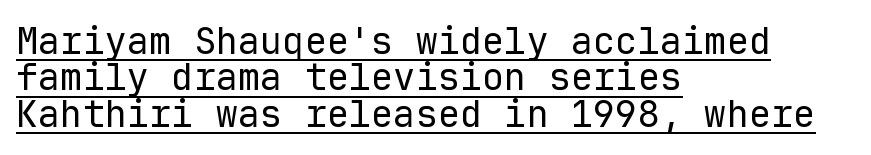
{"serif": "no", "italic": "no", "bold": "no", "weight": "regular", "width": "normal", "stroke_contrast": "low", "x_height": "medium", "monospaced": "yes", "underline": "yes", "align": "left", "line_spacing": "tight", "line_spacing_ratio": 0.98, "letter_spacing": "normal", "letter_spacing_em": 0.0, "glyph_px": 37}
